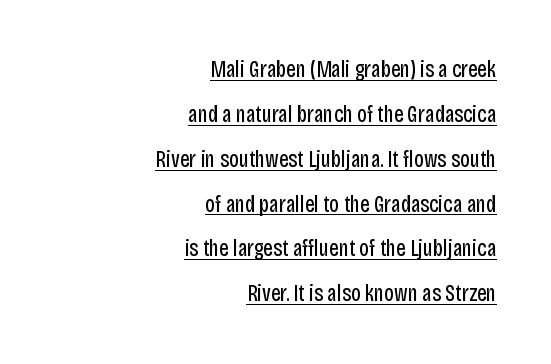
The image shows 23 px text type, upright; set right-aligned, loose line spacing (1.95x), normal letter spacing, underlined.
